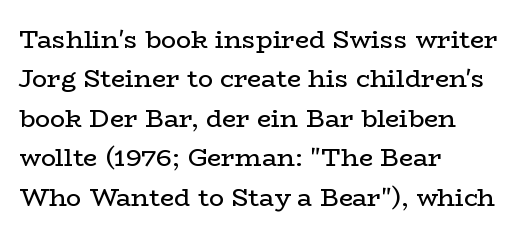
Q: Is the text bold? A: No.
Q: Is the text italic (slanted)? A: No, it is upright.
Q: Is the text underlined? A: No.
Q: How is the paragraph aligned? A: Left-aligned.
Q: Is the spacing between letters normal or unusually wide? A: Normal.
Q: Is the spacing between lines tight, normal or loose? A: Normal.
